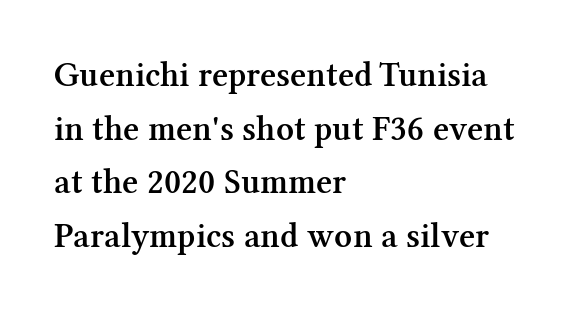
Q: Is the text bold? A: Semi-bold.
Q: Is the text italic (slanted)? A: No, it is upright.
Q: Is the typeface a serif or a sans-serif typeface? A: Serif.
Q: Is the text underlined? A: No.
Q: How is the paragraph aligned? A: Left-aligned.
Q: Is the spacing between letters normal or unusually wide? A: Normal.
Q: Is the spacing between lines tight, normal or loose? A: Normal.
Q: Width (condensed, normal, or wide)? A: Normal.
Q: Stroke contrast? A: Medium.
Q: x-height? A: Medium.
Q: Monospaced? A: No.
